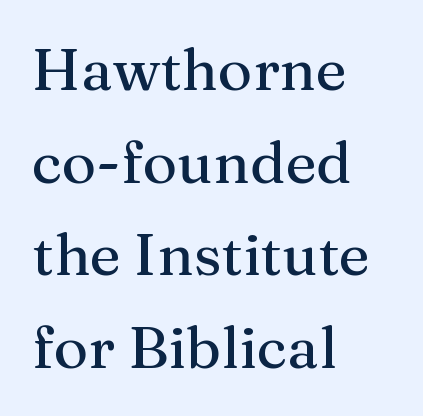
Tall strokes in this sample are plumb rather than angled. Summary of vertical rhythm: regular, with standard interline spacing. Tracking value appears to be zero — textbook default spacing. The face used here is proportionally spaced, like ordinary book or web type. Underline: absent.
